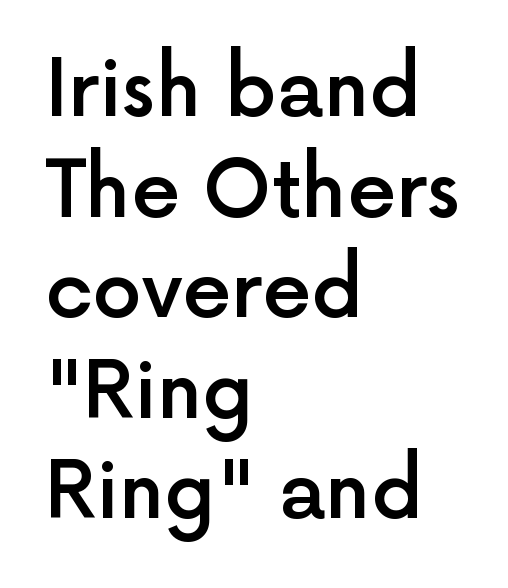
{"serif": "no", "italic": "no", "bold": "semi", "weight": "semibold", "width": "normal", "x_height": "medium", "monospaced": "no", "underline": "no", "align": "left", "line_spacing": "normal", "line_spacing_ratio": 1.29, "letter_spacing": "normal", "letter_spacing_em": 0.0, "glyph_px": 78}
